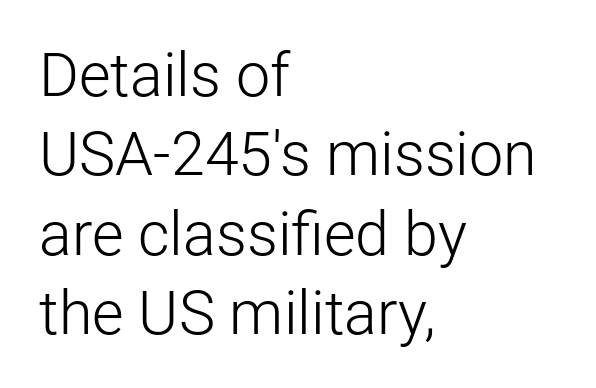
{"serif": "no", "italic": "no", "bold": "no", "weight": "light", "width": "normal", "stroke_contrast": "low", "x_height": "medium", "monospaced": "no", "underline": "no", "align": "left", "line_spacing": "normal", "line_spacing_ratio": 1.3, "letter_spacing": "normal", "letter_spacing_em": 0.0, "glyph_px": 61}
